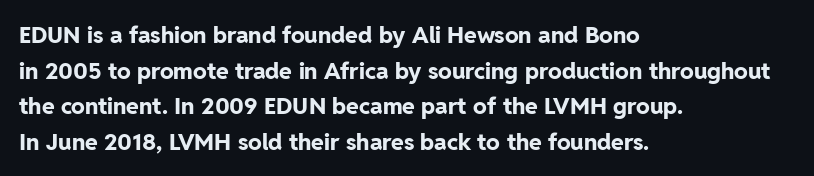
Q: Is the text bold? A: Yes.
Q: Is the text italic (slanted)? A: No, it is upright.
Q: Is the text underlined? A: No.
Q: How is the paragraph aligned? A: Left-aligned.
Q: Is the spacing between letters normal or unusually wide? A: Normal.
Q: Is the spacing between lines tight, normal or loose? A: Normal.
